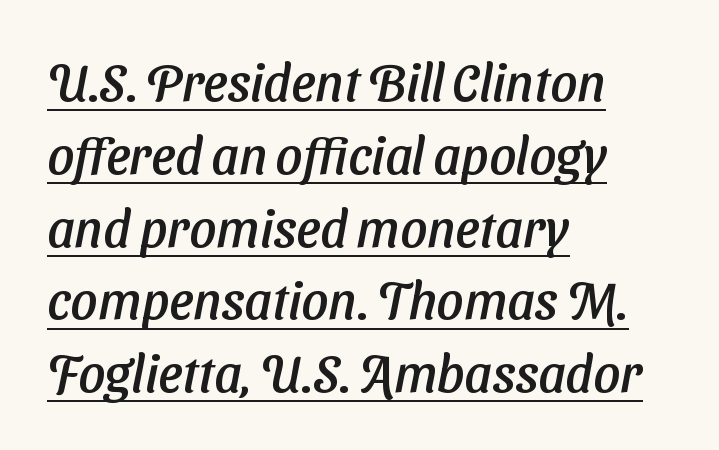
{"serif": "no", "width": "normal", "stroke_contrast": "low", "x_height": "medium", "monospaced": "no", "underline": "yes", "align": "left", "line_spacing": "normal", "line_spacing_ratio": 1.4, "letter_spacing": "normal", "letter_spacing_em": 0.0, "glyph_px": 52}
